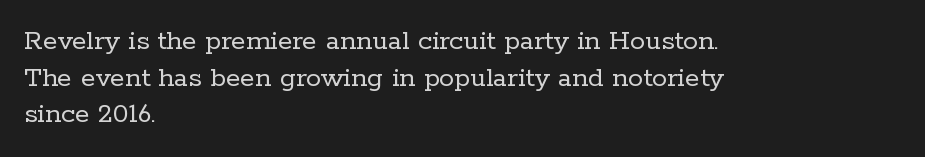
The image shows 30 px regular-weight serif type, upright; set left-aligned, line spacing 1.22x, normal letter spacing, not underlined; low stroke contrast and a medium x-height.
